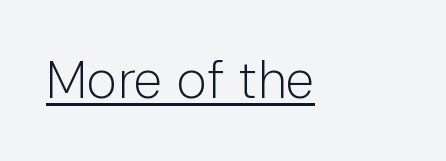
No letter is thick-stroked: the sample isn't bold. Notice how a bar underscores the lettering throughout. Do the characters align in a grid? No, the font is proportional. The lettering holds an erect, upright posture throughout. I'd call this a sans setting — the letters go barefoot. The tracking reads as untouched default to a designer's eye.
